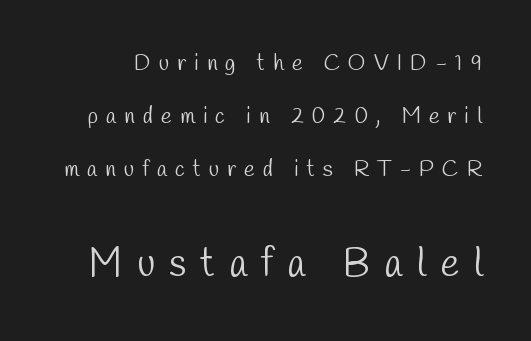
Q: Is the text bold? A: No.
Q: Is the typeface a serif or a sans-serif typeface? A: Sans-serif.
Q: Is the text underlined? A: No.
Q: Is the spacing between letters normal or unusually wide? A: Unusually wide.
Q: Is the spacing between lines tight, normal or loose? A: Loose.
Q: Which block of text is set in a larger size, the first (top) or the second (bottom)? A: The second (bottom) one.
Q: Width (condensed, normal, or wide)? A: Condensed.
Q: Stroke contrast? A: Low.
Q: x-height? A: Medium.
Q: Monospaced? A: No.
